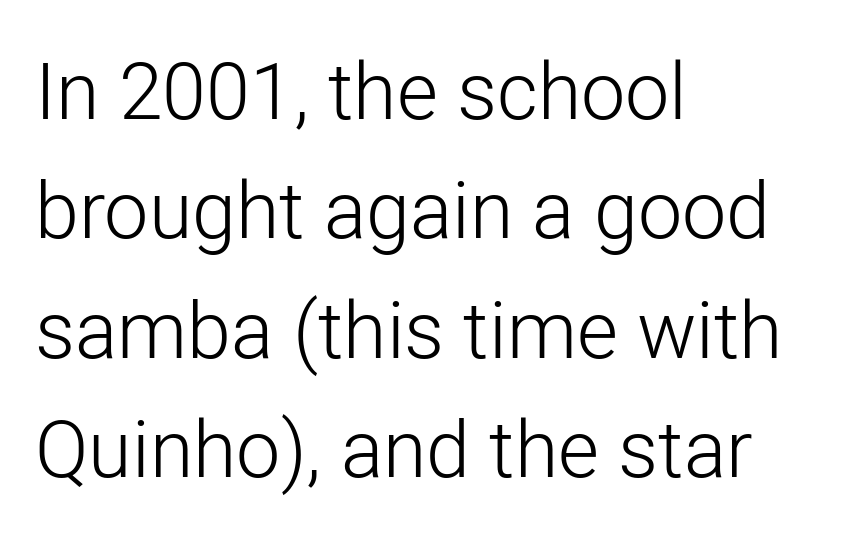
Observe the ordinary spacing: letters are neighbours, not strangers. Note the varied advance widths — an 'i' is clearly narrower than an 'm'. A typesetter would label this face a sans. Unmarked baselines from the first word to the last. The strokes are not fattened; the text isn't bold. Whoever set this chose a conventional vertical rhythm.
